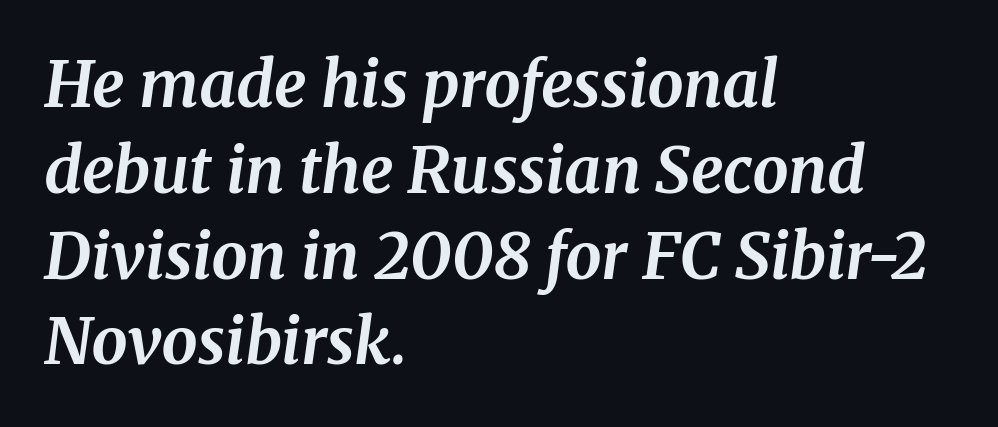
The passage shown is emphatically bold. The gaps between neighbouring characters are ordinary and unremarkable. Type without underlining. A typesetter would call this proportional, since set widths differ per character.
